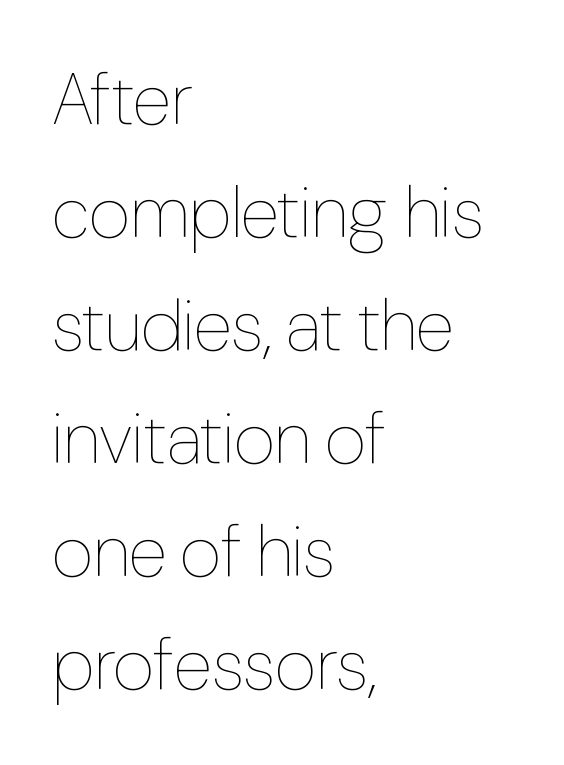
Q: Is the text bold? A: No.
Q: Is the text italic (slanted)? A: No, it is upright.
Q: Is the text underlined? A: No.
Q: How is the paragraph aligned? A: Left-aligned.
Q: Is the spacing between letters normal or unusually wide? A: Normal.
Q: Is the spacing between lines tight, normal or loose? A: Normal.
Q: Width (condensed, normal, or wide)? A: Condensed.
Q: Stroke contrast? A: Low.
Q: x-height? A: Medium.
Q: Monospaced? A: No.
